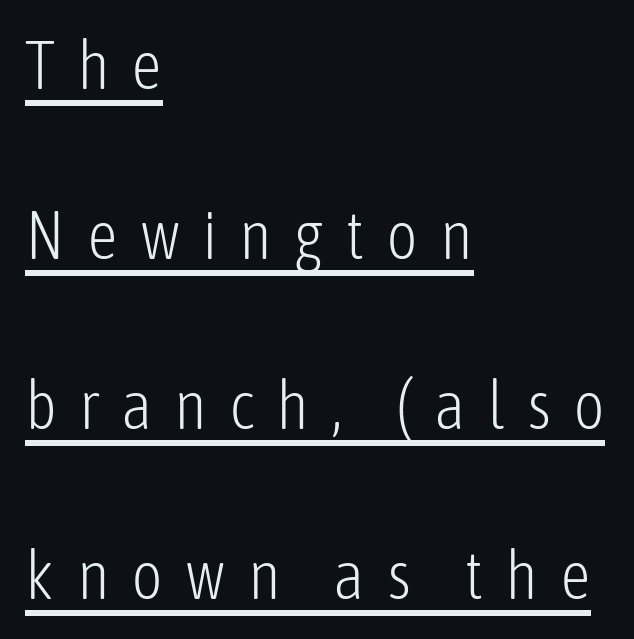
Casual observation: everything's shoved over to the left. The sample's only ornament is a line tracing under the words. Is this a heavy cut? Hardly; it is regular or lighter. Each new line begins a long way beneath the previous one. The letters stand straight up with perfectly vertical stems. The characters display no serif detailing; their extremities are plain.
